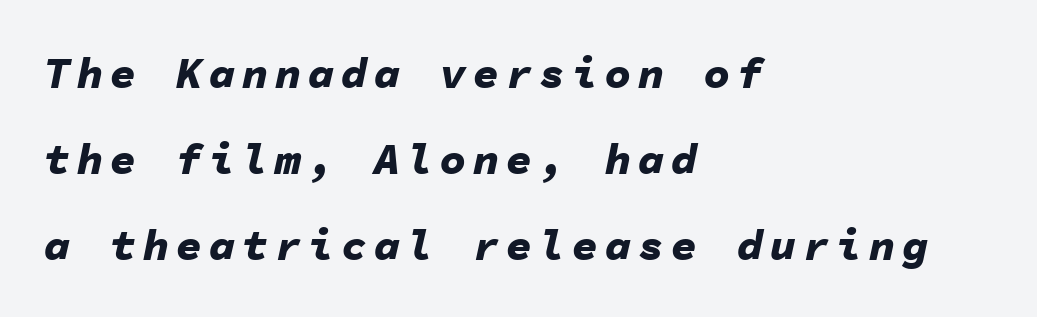
Q: Is the text bold? A: Yes.
Q: Is the text italic (slanted)? A: Yes, it leans right by about 11 degrees.
Q: Is the text underlined? A: No.
Q: How is the paragraph aligned? A: Left-aligned.
Q: Is the spacing between lines tight, normal or loose? A: Loose.
Q: Width (condensed, normal, or wide)? A: Normal.
Q: Stroke contrast? A: Low.
Q: x-height? A: Medium.
Q: Monospaced? A: Yes.
